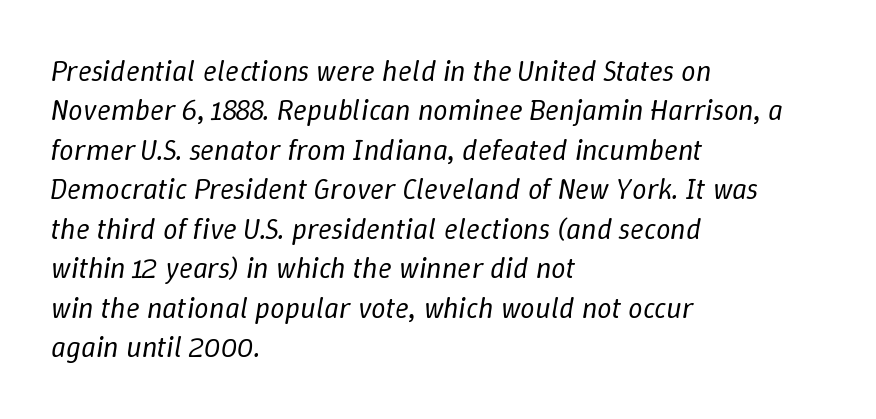
A classic flush-left, rag-right setting is used for this passage. Vertical stems look standard width or narrower in stroke. Check the space under the baseline: it is left empty. If you measured baseline to baseline, you'd find a middling distance. The rendering keeps characters at their native spacing. Each letter keeps its own natural width here, so spacing adapts to shape.
